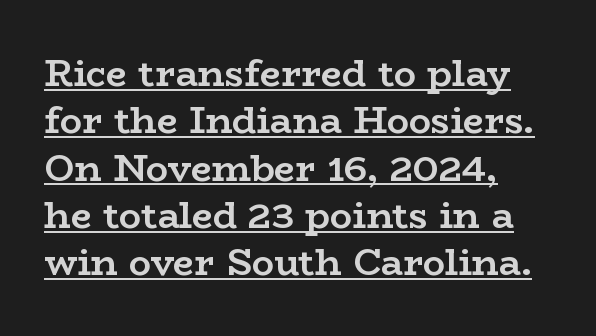
The image shows 37 px semibold, wide serif type, upright; set left-aligned, normal line spacing (1.28x), normal letter spacing, underlined; low stroke contrast and a medium x-height.
